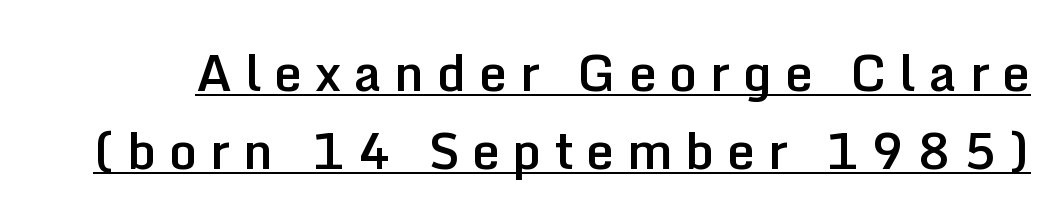
The passage shown stacks its lines at a standard gap. Spacing verdict: proportional, widths tailored to each character. This rendering widens character spacing well past its baseline value. Underline: present.
